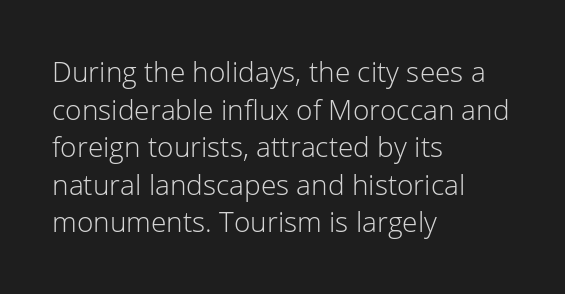
The image shows 28 px light sans-serif type, upright; set left-aligned, normal line spacing (1.34x), normal letter spacing, not underlined; low stroke contrast and a medium x-height.
